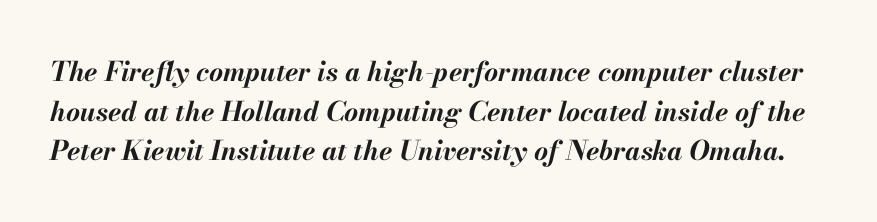
Each word holds together tightly as a unit, with standard inter-letter gaps. The block of text has a typical density, with ordinary space between rows. The string is rendered with underlining switched off. Bold? Absolutely — the strokes are thick and heavy.
